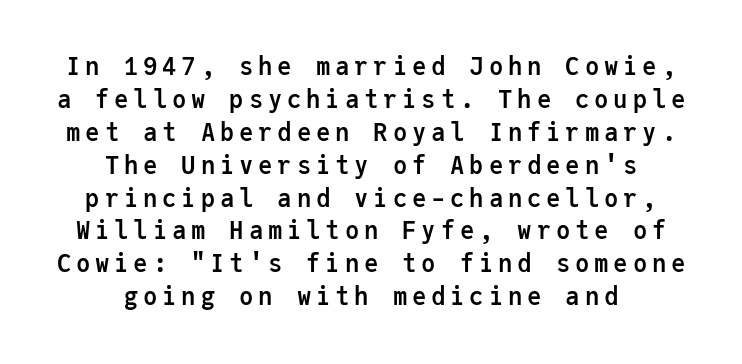
The image shows 24 px bold type, upright; set centered, normal line spacing (1.37x), unusually wide letter spacing (+0.2 em), not underlined.
